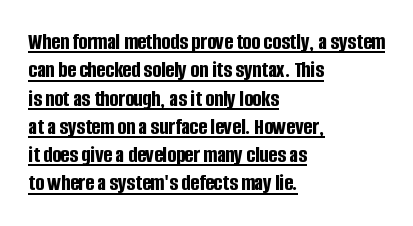
Q: Is the text bold? A: Yes.
Q: Is the text italic (slanted)? A: No, it is upright.
Q: Is the text underlined? A: Yes.
Q: How is the paragraph aligned? A: Left-aligned.
Q: Is the spacing between letters normal or unusually wide? A: Normal.
